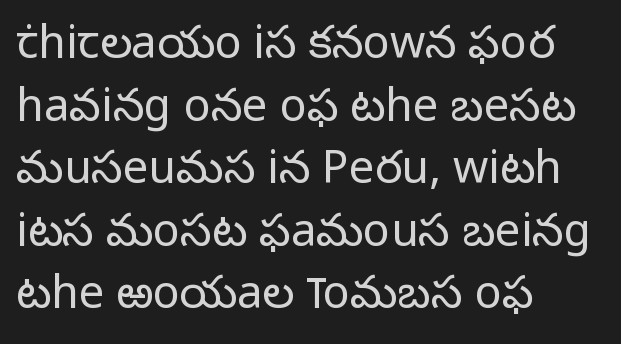
Q: Is the text bold? A: No.
Q: Is the text italic (slanted)? A: No, it is upright.
Q: Is the typeface a serif or a sans-serif typeface? A: Sans-serif.
Q: Is the text underlined? A: No.
Q: How is the paragraph aligned? A: Left-aligned.
Q: Is the spacing between letters normal or unusually wide? A: Normal.
Q: Is the spacing between lines tight, normal or loose? A: Normal.
Q: Width (condensed, normal, or wide)? A: Normal.
Q: Stroke contrast? A: Low.
Q: x-height? A: Medium.
Q: Monospaced? A: No.
